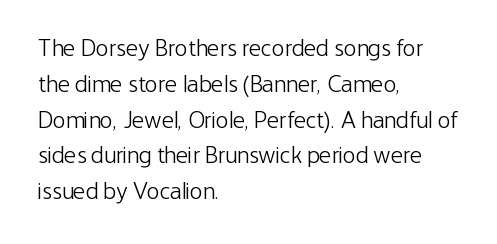
Q: Is the text bold? A: No.
Q: Is the text italic (slanted)? A: No, it is upright.
Q: Is the text underlined? A: No.
Q: How is the paragraph aligned? A: Left-aligned.
Q: Is the spacing between letters normal or unusually wide? A: Normal.
Q: Is the spacing between lines tight, normal or loose? A: Normal.
